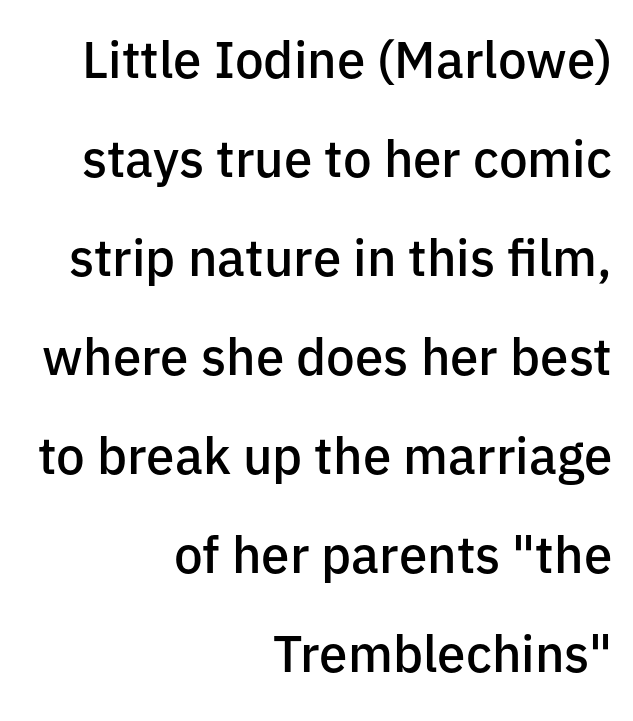
The image shows 51 px semibold sans-serif type, upright; set right-aligned, loose line spacing (1.94x), normal letter spacing, not underlined; low stroke contrast and a medium x-height.
